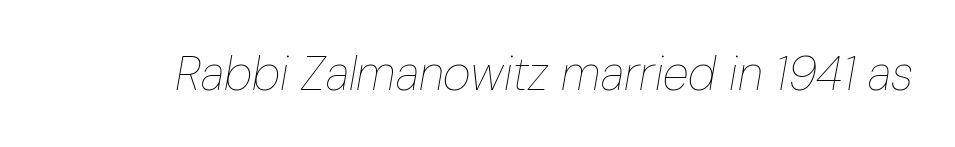
The image shows 48 px thin, condensed type, italic (leaning right); set normal letter spacing, not underlined; low stroke contrast and a medium x-height.
